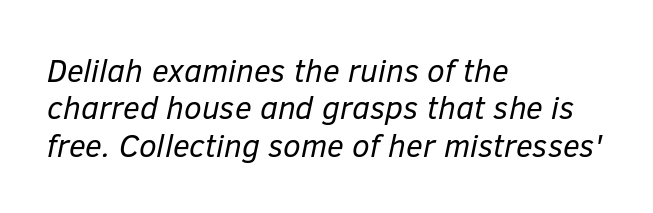
The image shows 32 px regular-weight type, italic (leaning right); set left-aligned, line spacing 1.17x, normal letter spacing, not underlined; low stroke contrast and a medium x-height.
